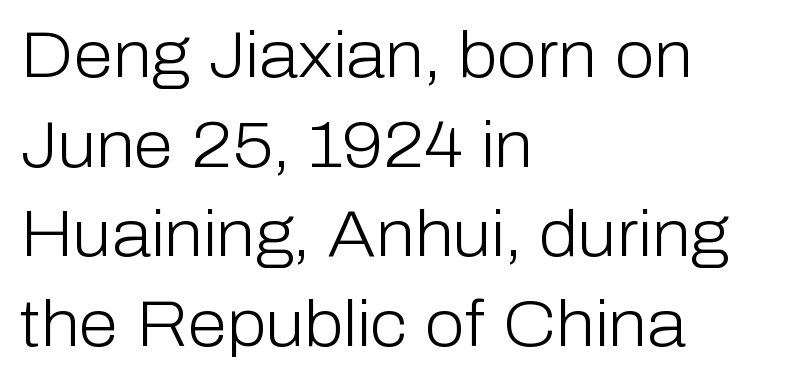
{"serif": "no", "italic": "no", "bold": "no", "weight": "light", "width": "normal", "stroke_contrast": "low", "x_height": "medium", "monospaced": "no", "underline": "no", "align": "left", "line_spacing": "normal", "line_spacing_ratio": 1.4, "letter_spacing": "normal", "letter_spacing_em": 0.0, "glyph_px": 64}
